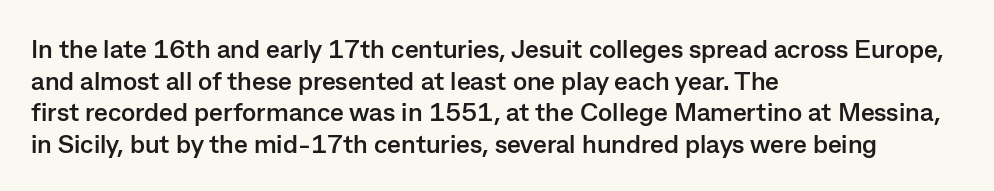
The image shows 26 px bold type, upright; set left-aligned, line spacing 1.22x, normal letter spacing, not underlined.
